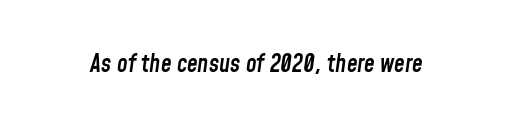
The image shows 24 px text type, italic (leaning right); set normal letter spacing, not underlined.
